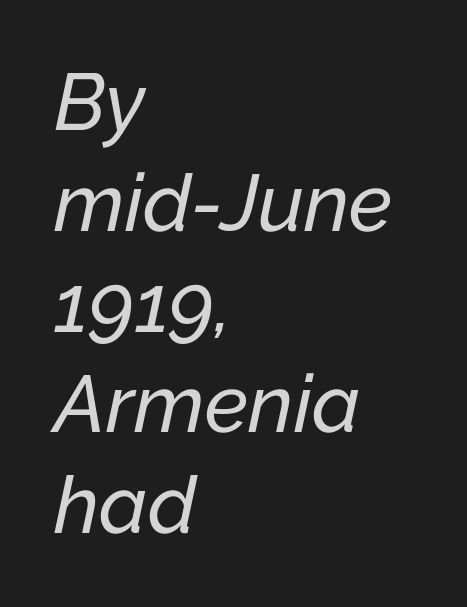
Q: Is the text italic (slanted)? A: Yes, it leans right by about 12 degrees.
Q: Is the text underlined? A: No.
Q: How is the paragraph aligned? A: Left-aligned.
Q: Is the spacing between letters normal or unusually wide? A: Normal.
Q: Is the spacing between lines tight, normal or loose? A: Normal.
Q: Width (condensed, normal, or wide)? A: Normal.
Q: Stroke contrast? A: Low.
Q: x-height? A: Medium.
Q: Monospaced? A: No.
